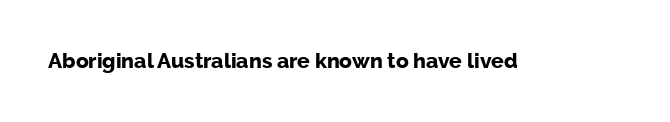
{"italic": "no", "bold": "yes", "underline": "no", "letter_spacing": "normal", "letter_spacing_em": 0.0, "glyph_px": 21}
